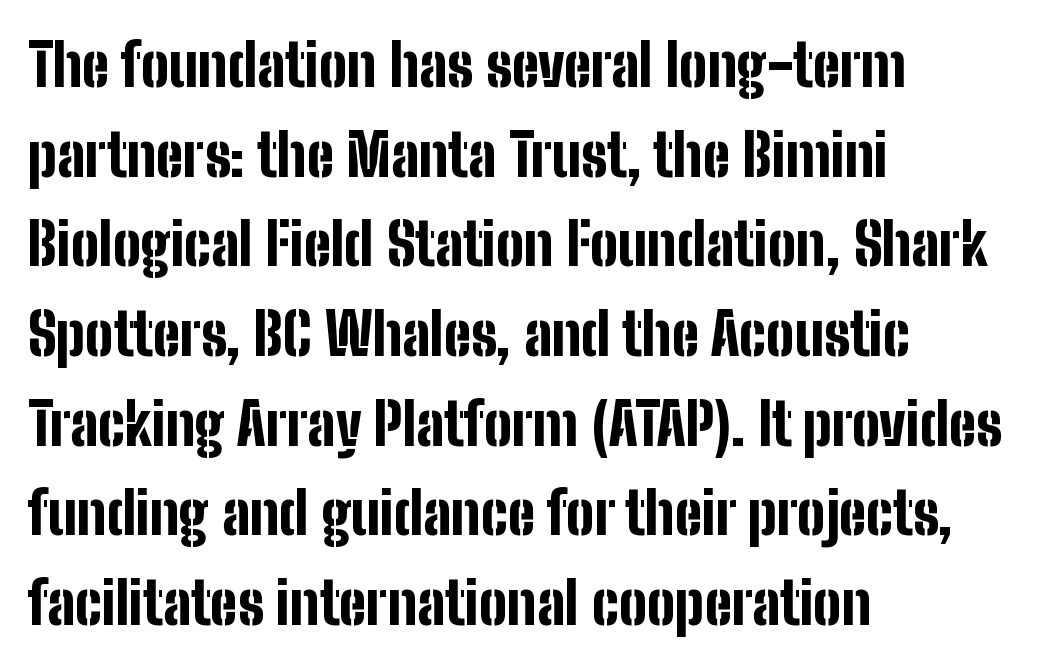
Q: Is the text bold? A: Yes.
Q: Is the text italic (slanted)? A: No, it is upright.
Q: Is the typeface a serif or a sans-serif typeface? A: Sans-serif.
Q: Is the text underlined? A: No.
Q: How is the paragraph aligned? A: Left-aligned.
Q: Is the spacing between letters normal or unusually wide? A: Normal.
Q: Is the spacing between lines tight, normal or loose? A: Normal.
Q: Width (condensed, normal, or wide)? A: Condensed.
Q: Stroke contrast? A: Low.
Q: x-height? A: Medium.
Q: Monospaced? A: No.
